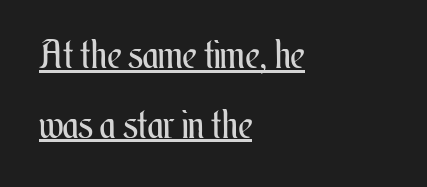
Q: Is the text bold? A: No.
Q: Is the text italic (slanted)? A: No, it is upright.
Q: Is the text underlined? A: Yes.
Q: How is the paragraph aligned? A: Left-aligned.
Q: Is the spacing between letters normal or unusually wide? A: Normal.
Q: Width (condensed, normal, or wide)? A: Condensed.
Q: Stroke contrast? A: Medium.
Q: x-height? A: Small.
Q: Monospaced? A: No.
